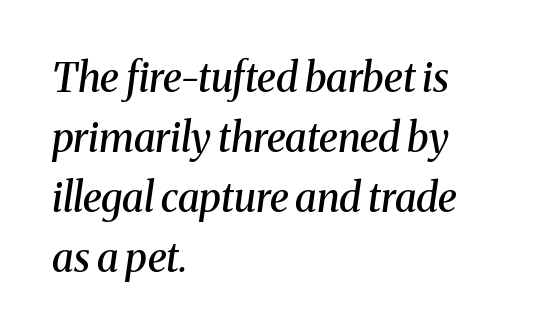
Q: Is the text bold? A: Semi-bold.
Q: Is the text italic (slanted)? A: Yes, it leans right by about 8 degrees.
Q: Is the typeface a serif or a sans-serif typeface? A: Serif.
Q: Is the text underlined? A: No.
Q: How is the paragraph aligned? A: Left-aligned.
Q: Is the spacing between letters normal or unusually wide? A: Normal.
Q: Is the spacing between lines tight, normal or loose? A: Normal.
Q: Width (condensed, normal, or wide)? A: Normal.
Q: Stroke contrast? A: Medium.
Q: x-height? A: Medium.
Q: Monospaced? A: No.
